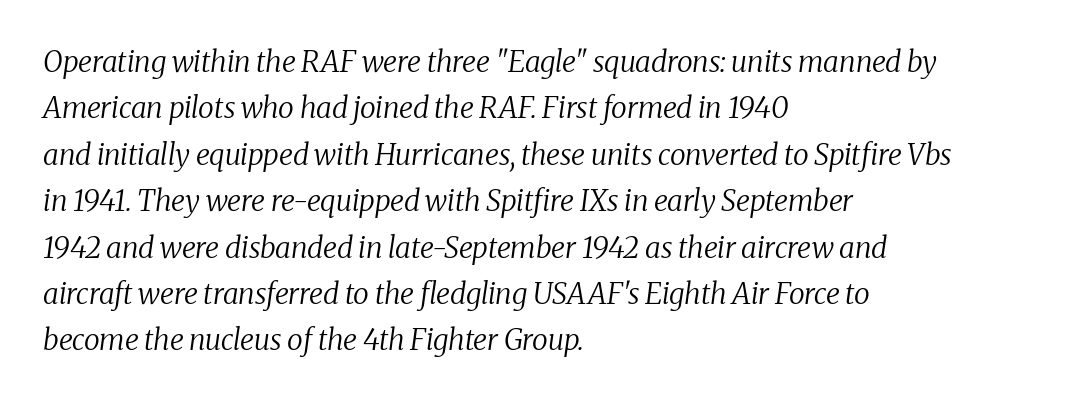
{"serif": "yes", "italic": "yes", "lean": "right", "slant_degrees": 8, "bold": "no", "weight": "regular", "width": "normal", "stroke_contrast": "medium", "x_height": "medium", "monospaced": "no", "underline": "no", "align": "left", "line_spacing": "normal", "line_spacing_ratio": 1.6, "letter_spacing": "normal", "letter_spacing_em": 0.0, "glyph_px": 29}
